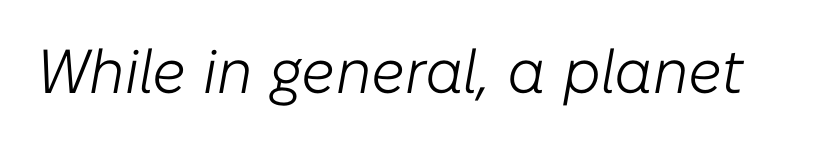
Q: Is the text bold? A: No.
Q: Is the text italic (slanted)? A: Yes, it leans right by about 10 degrees.
Q: Is the text underlined? A: No.
Q: Is the spacing between letters normal or unusually wide? A: Normal.
Q: Width (condensed, normal, or wide)? A: Normal.
Q: Stroke contrast? A: Low.
Q: x-height? A: Medium.
Q: Monospaced? A: No.
